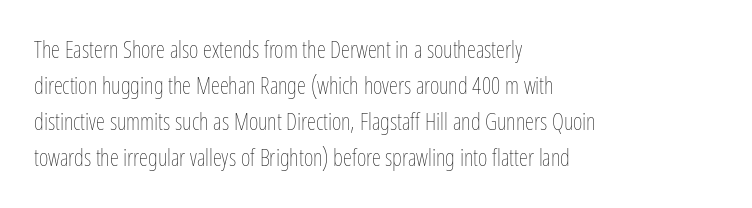
{"italic": "no", "bold": "no", "underline": "no", "align": "left", "line_spacing": "normal", "line_spacing_ratio": 1.56, "letter_spacing": "normal", "letter_spacing_em": 0.0, "glyph_px": 23}
